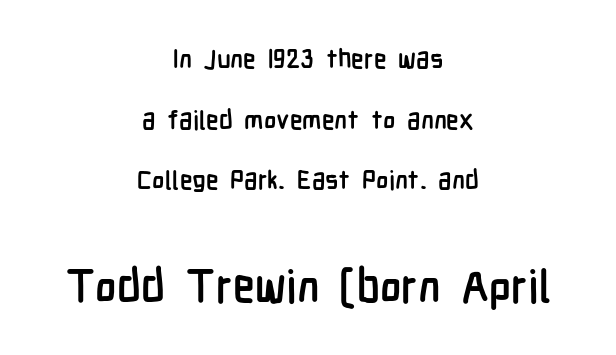
Visually, the bottom section dominates because its glyphs are scaled up. Vertically, the passage feels expansive, rows floating well apart. Each word holds together tightly as a unit, with standard inter-letter gaps. Layout note: lines centered. Spacing verdict: proportional, widths tailored to each character.
